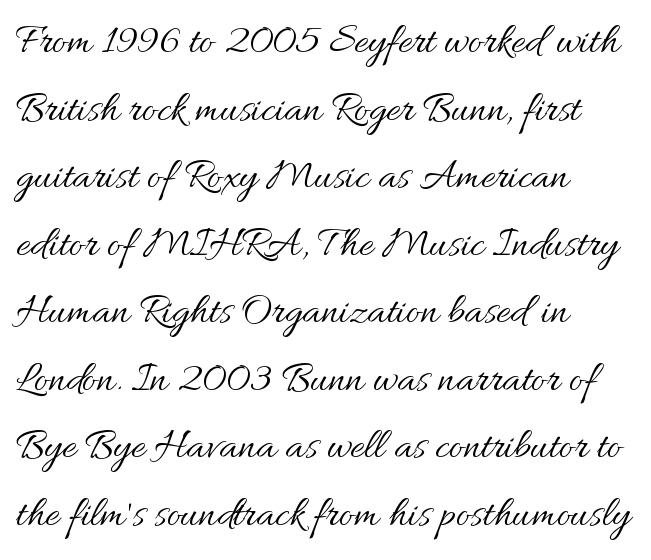
{"bold": "no", "weight": "regular", "width": "normal", "stroke_contrast": "medium", "x_height": "small", "monospaced": "no", "underline": "no", "align": "left", "line_spacing": "normal", "line_spacing_ratio": 1.57, "letter_spacing": "normal", "letter_spacing_em": 0.0, "glyph_px": 43}
